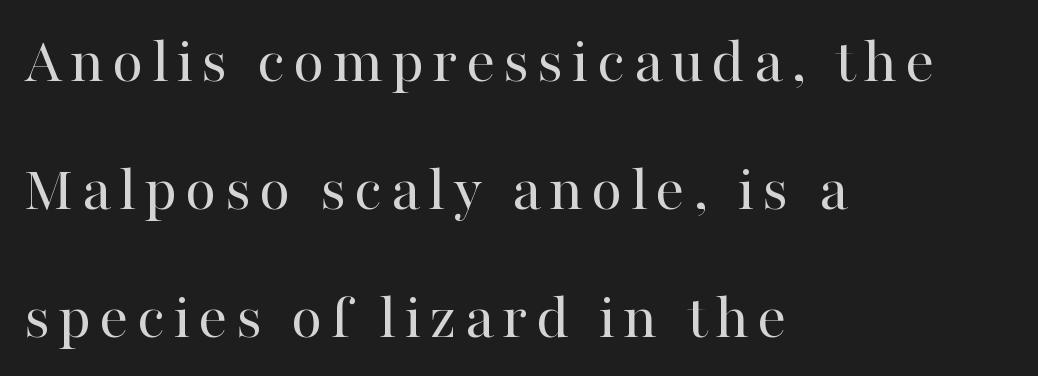
Q: Is the text bold? A: No.
Q: Is the text italic (slanted)? A: No, it is upright.
Q: Is the typeface a serif or a sans-serif typeface? A: Serif.
Q: Is the text underlined? A: No.
Q: How is the paragraph aligned? A: Left-aligned.
Q: Is the spacing between lines tight, normal or loose? A: Loose.
Q: Width (condensed, normal, or wide)? A: Normal.
Q: Stroke contrast? A: High.
Q: x-height? A: Medium.
Q: Monospaced? A: No.
